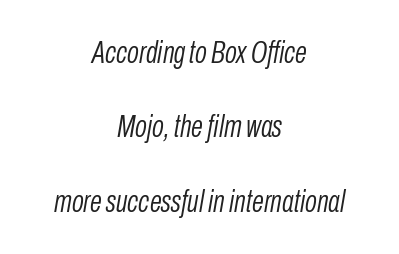
The image shows 31 px light, condensed type, italic (leaning right); set centered, loose line spacing (2.4x), normal letter spacing, not underlined; low stroke contrast and a medium x-height.
